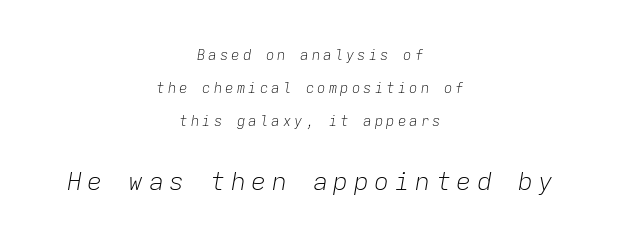
The font's italic variant was chosen for this text. Students, note that the glyphs here are deliberately spaced far apart. This is not heavy type; no bold has been used. Each new line begins a long way beneath the previous one. Type size steps up from the first block to the second. Horizontally, the lines are justified to the midpoint only.
